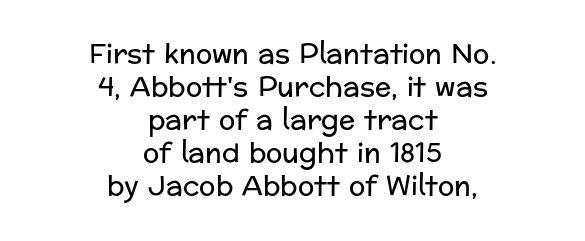
The image shows 27 px text type, upright; set centered, line spacing 1.22x, normal letter spacing, not underlined.
